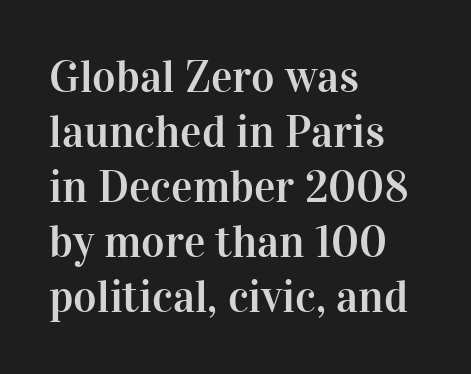
{"serif": "yes", "italic": "no", "width": "normal", "stroke_contrast": "high", "x_height": "medium", "monospaced": "no", "underline": "no", "align": "left", "line_spacing_ratio": 1.22, "letter_spacing": "normal", "letter_spacing_em": 0.0, "glyph_px": 45}
